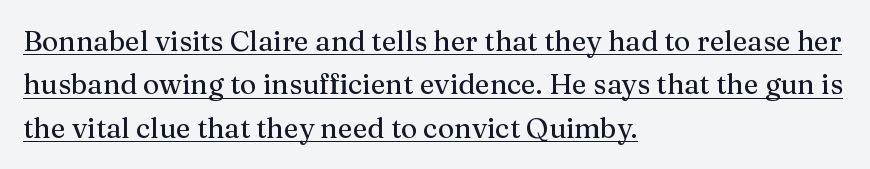
The image shows 28 px serif type, upright; set left-aligned, normal line spacing (1.55x), normal letter spacing, underlined; medium stroke contrast and a medium x-height.
